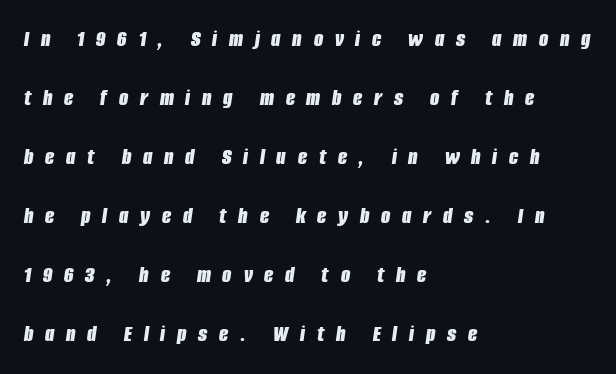
The image shows 24 px bold type, italic (leaning right); set left-aligned, loose line spacing (2.46x), unusually wide letter spacing (+0.49 em), not underlined.
